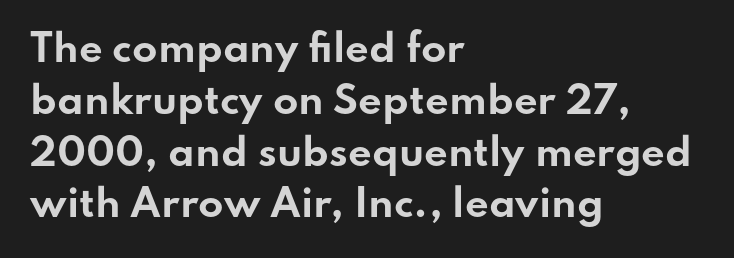
The image shows 37 px bold, wide sans-serif type, upright; set left-aligned, normal line spacing (1.4x), normal letter spacing, not underlined; low stroke contrast and a small x-height.
